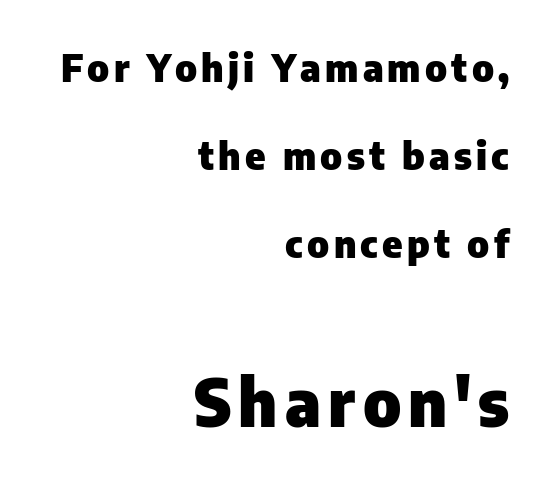
{"serif": "no", "italic": "no", "bold": "yes", "weight": "heavy", "width": "normal", "stroke_contrast": "low", "x_height": "medium", "monospaced": "no", "underline": "no", "align": "right", "line_spacing": "loose", "line_spacing_ratio": 2.32, "larger_block": "second", "size_ratio": 1.74, "glyph_px": 66}
